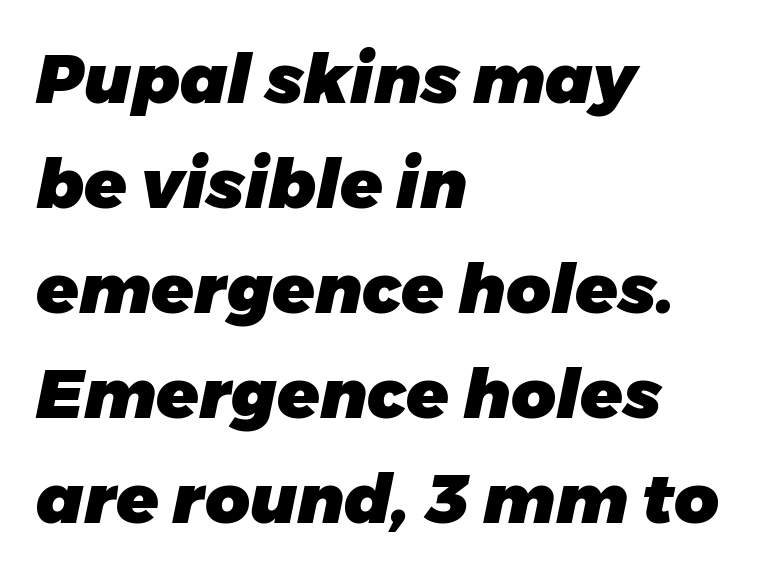
{"italic": "yes", "lean": "right", "slant_degrees": 11, "bold": "yes", "weight": "heavy", "width": "normal", "stroke_contrast": "low", "x_height": "medium", "monospaced": "no", "underline": "no", "align": "left", "line_spacing": "normal", "line_spacing_ratio": 1.52, "letter_spacing": "normal", "letter_spacing_em": 0.0, "glyph_px": 69}
